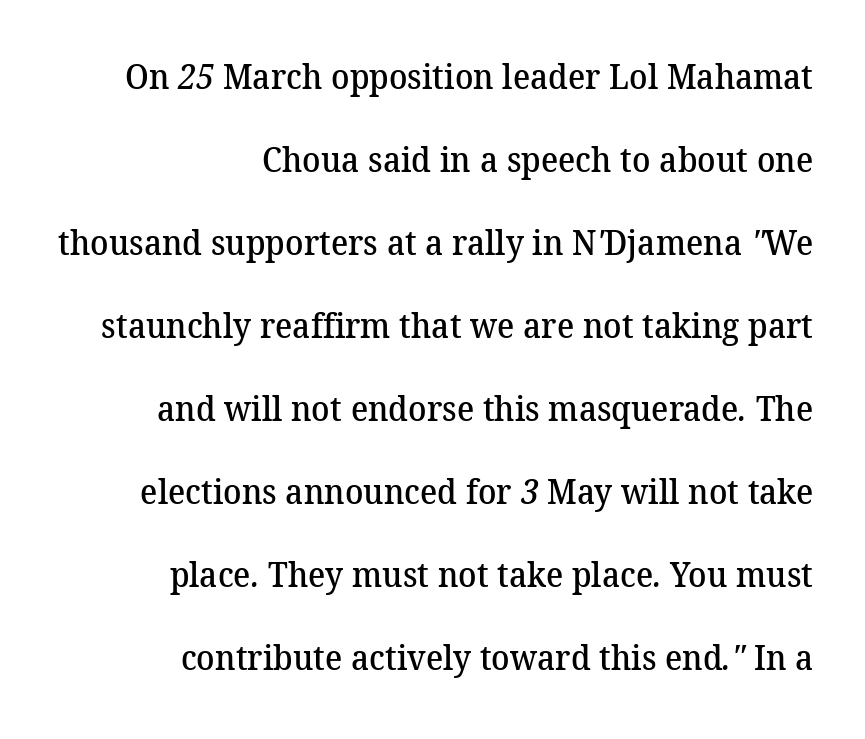
Visually the block forms a straight wall on the right and a jagged coastline on the left. Spacing between characters is what you'd get straight out of the box. Anything drawn beneath the words? Only blank space. Heft: intermediate — a semibold.
